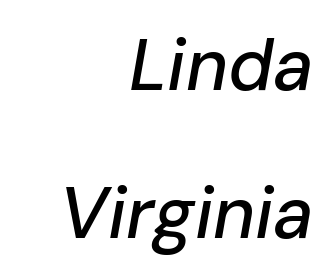
{"italic": "yes", "lean": "right", "slant_degrees": 10, "width": "normal", "stroke_contrast": "low", "x_height": "medium", "monospaced": "no", "underline": "no", "align": "right", "line_spacing": "loose", "line_spacing_ratio": 2.05, "letter_spacing": "normal", "letter_spacing_em": 0.0, "glyph_px": 72}
